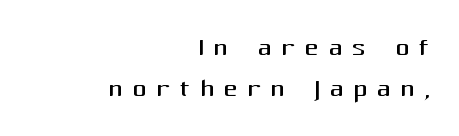
You could barely slide anything between these rows. The strokes are not fattened; the text isn't bold. The text block is weighted toward the right margin, trailing off unevenly leftward. This sample uses expanded letter spacing, leaving extra air between glyphs. Rule under the text: the space is simply empty.
